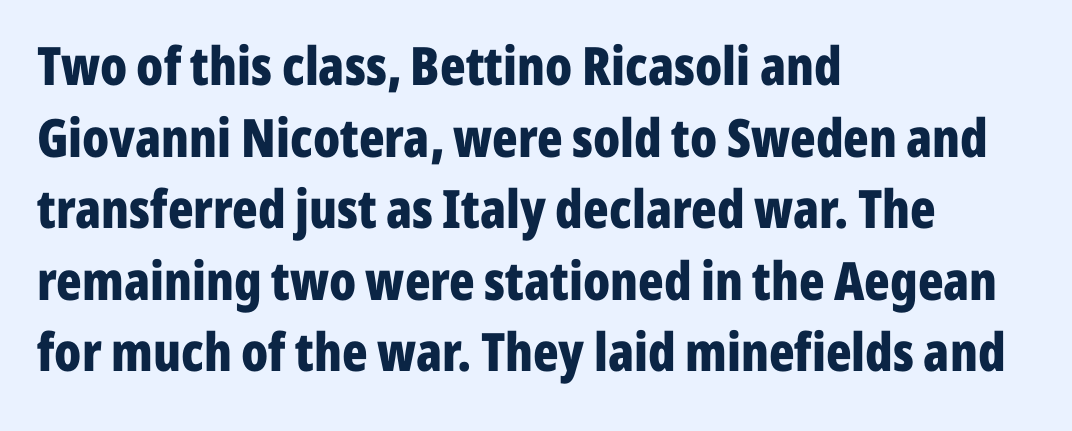
{"serif": "no", "italic": "no", "bold": "yes", "weight": "bold", "width": "condensed", "stroke_contrast": "low", "x_height": "medium", "monospaced": "no", "underline": "no", "align": "left", "line_spacing": "normal", "line_spacing_ratio": 1.35, "letter_spacing": "normal", "letter_spacing_em": 0.0, "glyph_px": 53}
